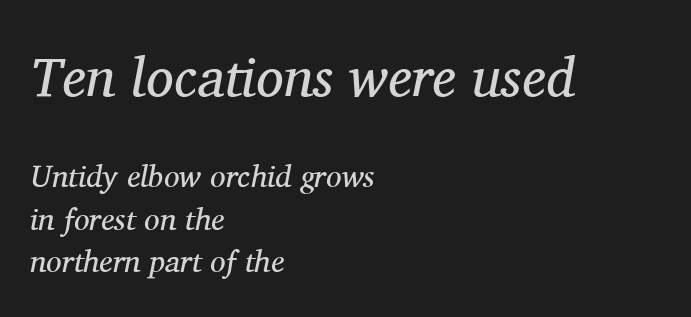
The image shows 55 px regular-weight serif type, italic (leaning right); set left-aligned, normal line spacing (1.37x), normal letter spacing, not underlined; the first (top) block is 1.77x larger; medium stroke contrast and a medium x-height.
